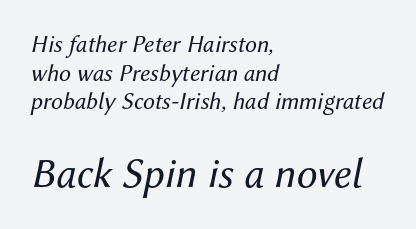
The image shows 42 px regular-weight type, italic (leaning right); set left-aligned, line spacing 1.19x, normal letter spacing, not underlined; the second (bottom) block is 1.75x larger; medium stroke contrast and a medium x-height.
